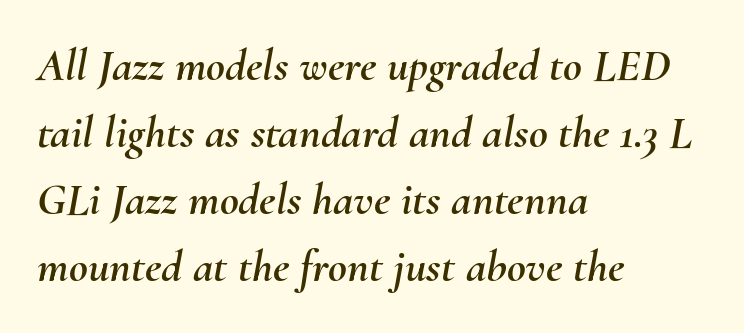
The passage shown stacks its lines at a standard gap. The space directly below the letters is spotless. The rendering uses natural spacing where letterforms have individual widths. This rendering uses left alignment, leaving the right contour irregular. Tracking here is standard; glyphs follow each other at the usual distance.
